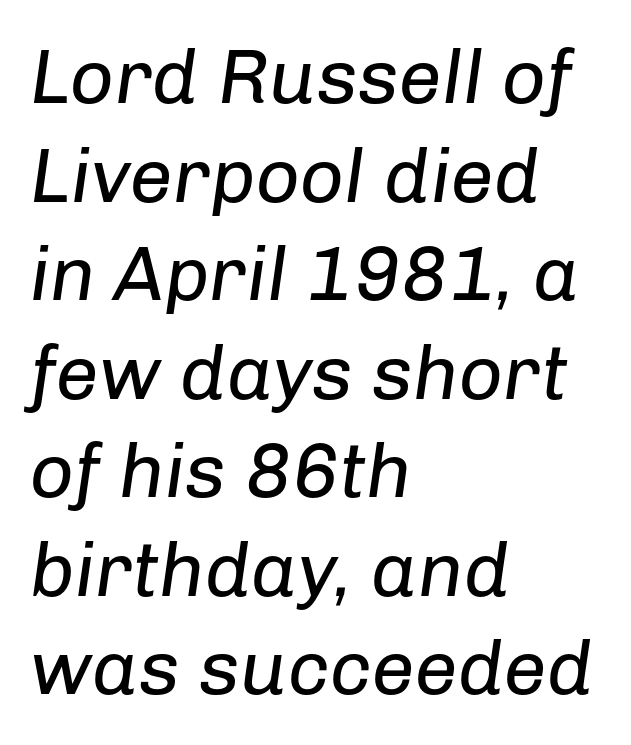
The image shows 77 px regular-weight type, italic (leaning right); set left-aligned, normal line spacing (1.28x), normal letter spacing, not underlined; low stroke contrast and a medium x-height.
